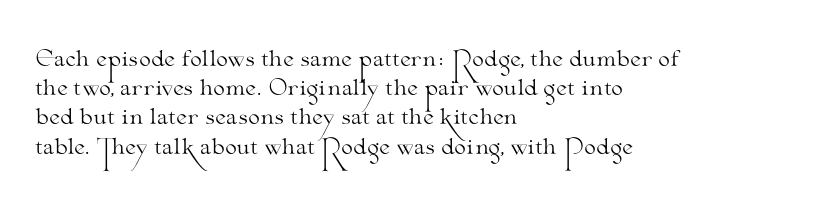
{"italic": "no", "bold": "no", "underline": "no", "align": "left", "line_spacing": "normal", "line_spacing_ratio": 1.39, "letter_spacing": "normal", "letter_spacing_em": 0.0, "glyph_px": 21}
